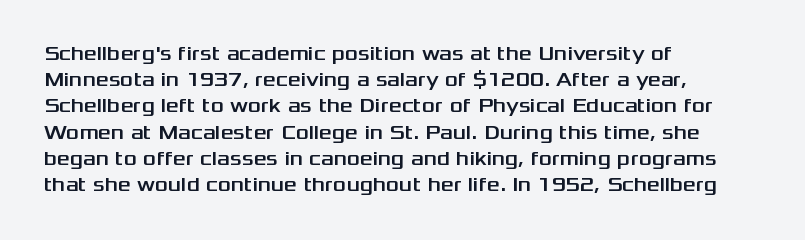
Rows of type keep a routine distance in the vertical direction. Designer's note — italics off, roman on. These lines stack with their left ends in a neat column. You could call the tracking neutral — neither tight nor loose. Each row of text sits above clean, open space.
